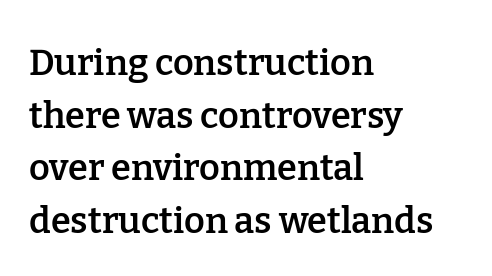
The image shows 36 px semibold serif type, upright; set left-aligned, normal line spacing (1.46x), normal letter spacing, not underlined; low stroke contrast and a medium x-height.
